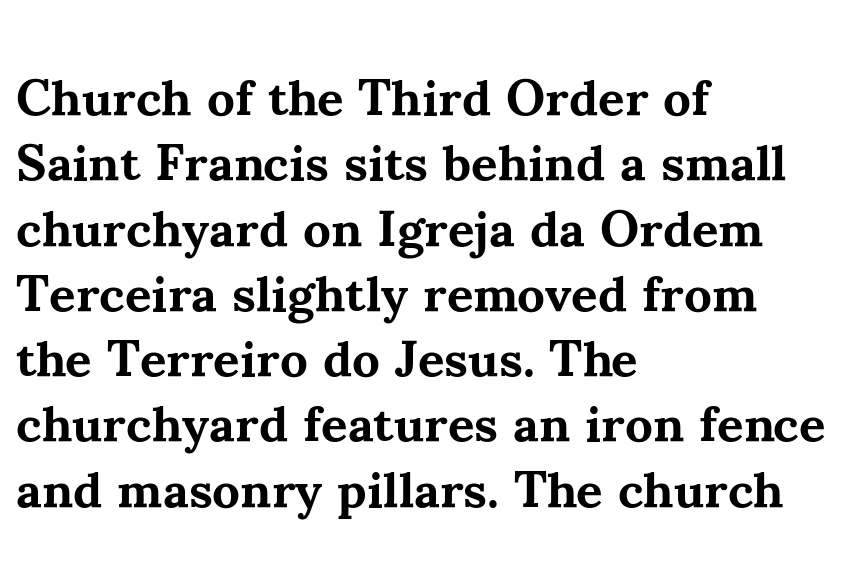
The image shows 51 px bold serif type, upright; set left-aligned, normal line spacing (1.28x), normal letter spacing, not underlined; medium stroke contrast and a small x-height.
